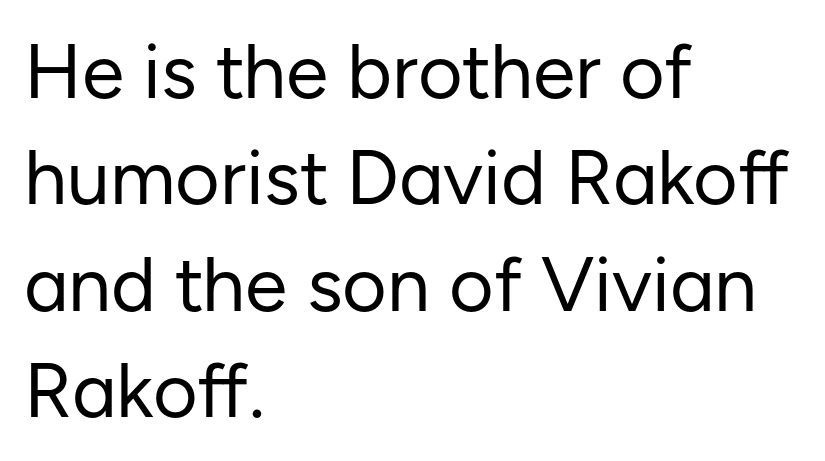
Q: Is the text bold? A: No.
Q: Is the text italic (slanted)? A: No, it is upright.
Q: Is the typeface a serif or a sans-serif typeface? A: Sans-serif.
Q: Is the text underlined? A: No.
Q: How is the paragraph aligned? A: Left-aligned.
Q: Is the spacing between letters normal or unusually wide? A: Normal.
Q: Is the spacing between lines tight, normal or loose? A: Normal.
Q: Width (condensed, normal, or wide)? A: Normal.
Q: Stroke contrast? A: Low.
Q: x-height? A: Medium.
Q: Monospaced? A: No.
